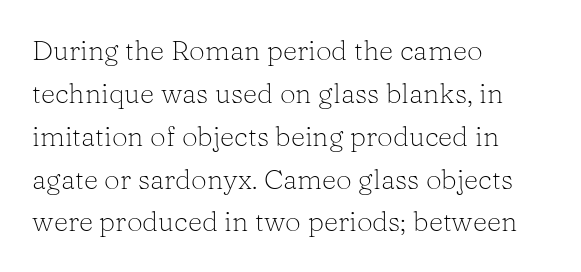
{"serif": "yes", "italic": "no", "bold": "no", "weight": "light", "width": "normal", "stroke_contrast": "low", "x_height": "medium", "monospaced": "no", "underline": "no", "align": "left", "line_spacing": "normal", "line_spacing_ratio": 1.53, "letter_spacing": "normal", "letter_spacing_em": 0.0, "glyph_px": 28}
